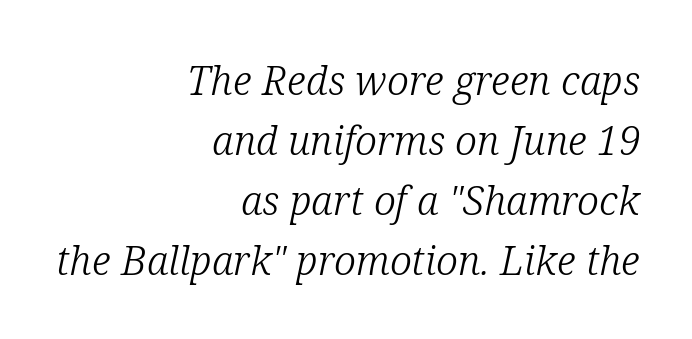
Q: Is the text bold? A: No.
Q: Is the text italic (slanted)? A: Yes, it leans right by about 12 degrees.
Q: Is the typeface a serif or a sans-serif typeface? A: Serif.
Q: Is the text underlined? A: No.
Q: How is the paragraph aligned? A: Right-aligned.
Q: Is the spacing between letters normal or unusually wide? A: Normal.
Q: Is the spacing between lines tight, normal or loose? A: Normal.
Q: Width (condensed, normal, or wide)? A: Normal.
Q: Stroke contrast? A: Low.
Q: x-height? A: Medium.
Q: Monospaced? A: No.
